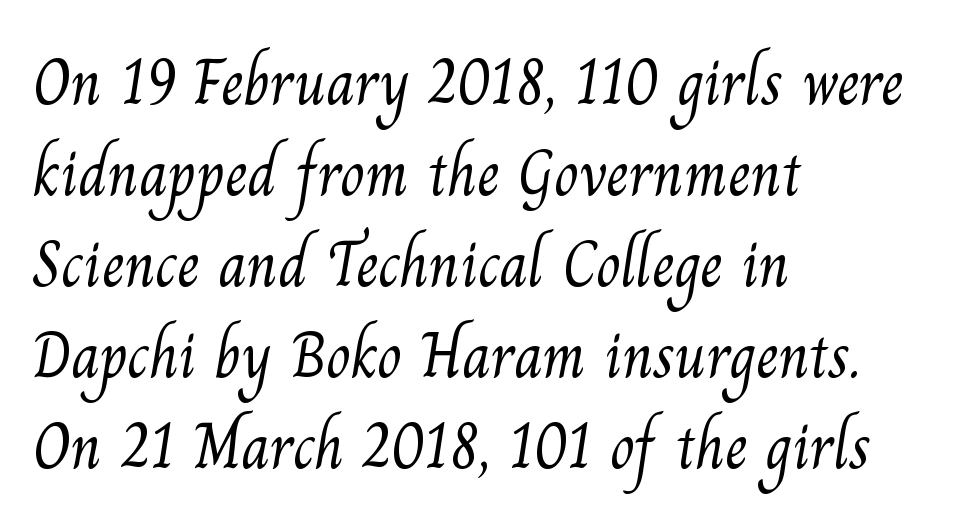
A serif font was chosen for this passage. Does the copy run flush right? No — it runs flush left. Letters have the restrained weight of plain body copy at most. This rendering leaves character spacing at its baseline value.
